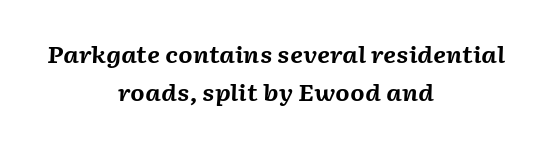
The image shows 23 px bold type, italic (leaning right); set centered, normal line spacing (1.64x), normal letter spacing, not underlined.
